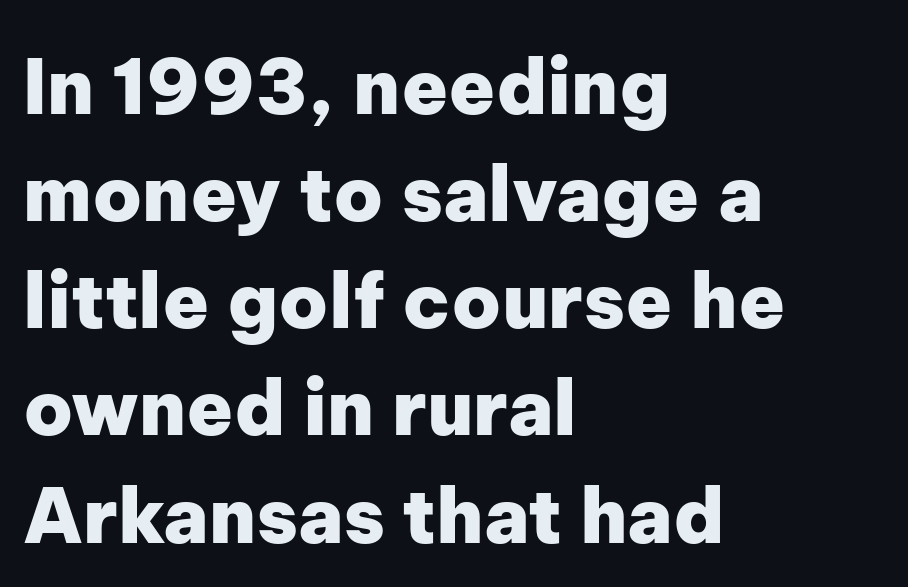
{"serif": "no", "italic": "no", "bold": "yes", "weight": "heavy", "width": "normal", "stroke_contrast": "low", "x_height": "medium", "monospaced": "no", "underline": "no", "align": "left", "line_spacing": "normal", "line_spacing_ratio": 1.41, "letter_spacing": "normal", "letter_spacing_em": 0.0, "glyph_px": 76}
